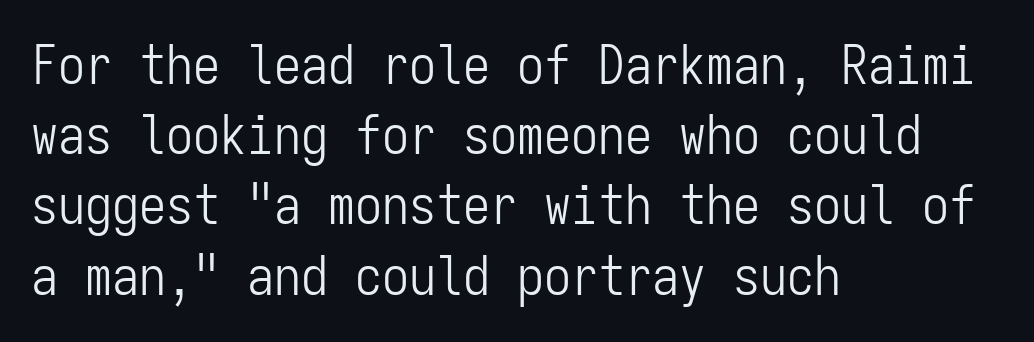
The image shows 54 px light, condensed sans-serif type, upright, monospaced; set left-aligned, normal line spacing (1.3x), normal letter spacing, not underlined; low stroke contrast and a medium x-height.
